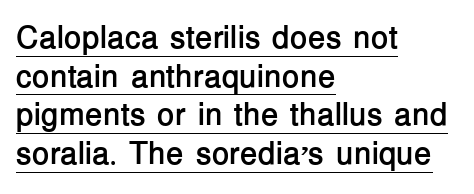
Q: Is the text bold? A: Yes.
Q: Is the text italic (slanted)? A: No, it is upright.
Q: Is the typeface a serif or a sans-serif typeface? A: Sans-serif.
Q: Is the text underlined? A: Yes.
Q: How is the paragraph aligned? A: Left-aligned.
Q: Is the spacing between letters normal or unusually wide? A: Normal.
Q: Width (condensed, normal, or wide)? A: Normal.
Q: Stroke contrast? A: Low.
Q: x-height? A: Medium.
Q: Monospaced? A: No.
